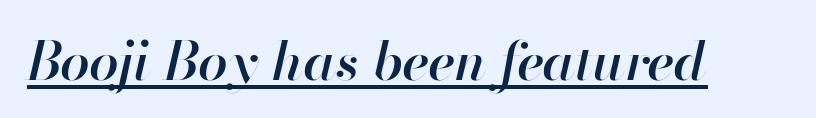
The image shows 53 px semibold type, italic (leaning right); set normal letter spacing, underlined; high stroke contrast and a small x-height.
